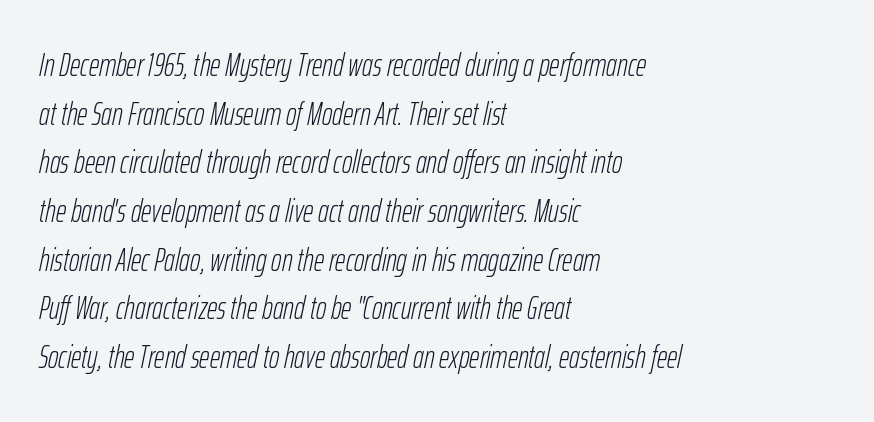
Do the characters align in a grid? No, the font is proportional. Caption: face not bold, strokes unweighted. Horizontal bands of white between lines are of average thickness. This rendering uses left alignment, leaving the right contour irregular.
